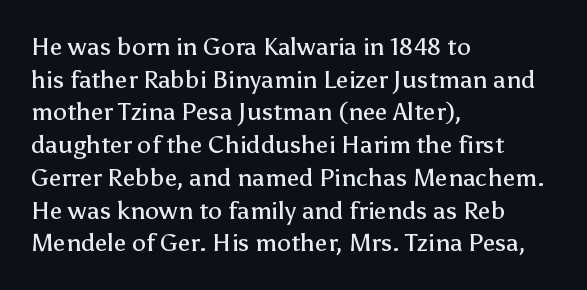
{"italic": "no", "bold": "no", "underline": "no", "align": "left", "line_spacing": "normal", "line_spacing_ratio": 1.31, "letter_spacing": "normal", "letter_spacing_em": 0.0, "glyph_px": 25}
